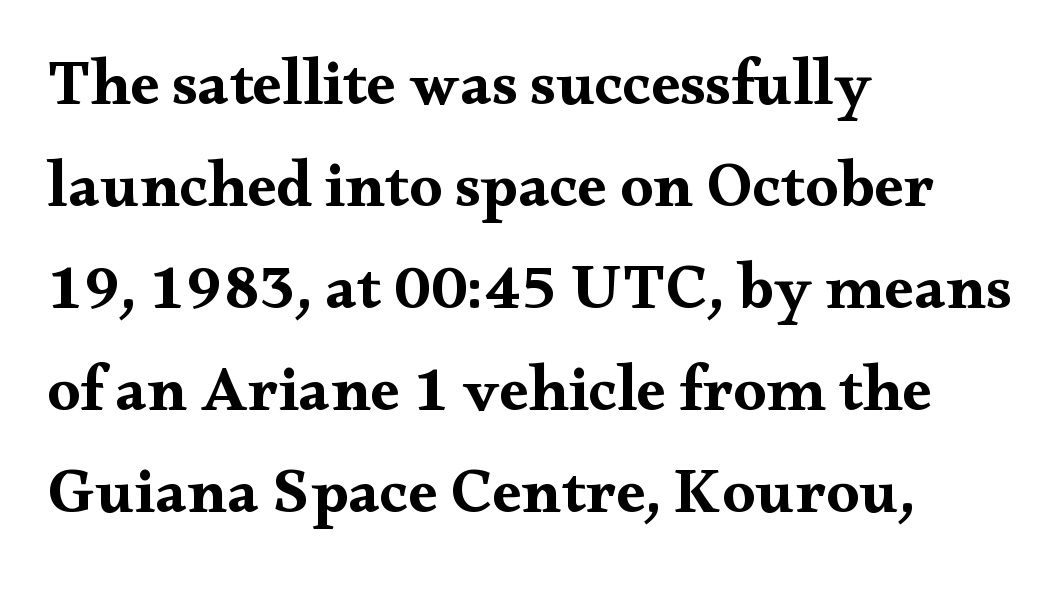
Q: Is the text bold? A: Yes.
Q: Is the text italic (slanted)? A: No, it is upright.
Q: Is the typeface a serif or a sans-serif typeface? A: Serif.
Q: Is the text underlined? A: No.
Q: How is the paragraph aligned? A: Left-aligned.
Q: Is the spacing between letters normal or unusually wide? A: Normal.
Q: Is the spacing between lines tight, normal or loose? A: Normal.
Q: Width (condensed, normal, or wide)? A: Wide.
Q: Stroke contrast? A: Medium.
Q: x-height? A: Small.
Q: Monospaced? A: No.
